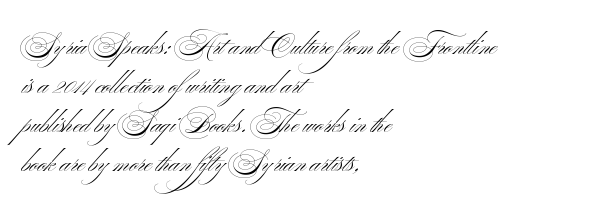
{"bold": "no", "underline": "no", "align": "left", "line_spacing": "normal", "line_spacing_ratio": 1.45, "letter_spacing": "normal", "letter_spacing_em": 0.0, "glyph_px": 27}
